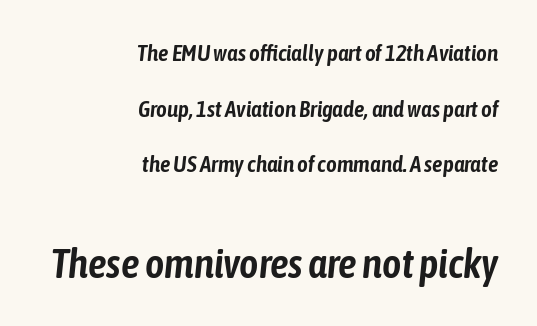
{"italic": "yes", "lean": "right", "slant_degrees": 6, "width": "condensed", "stroke_contrast": "low", "x_height": "medium", "monospaced": "no", "underline": "no", "align": "right", "line_spacing": "loose", "line_spacing_ratio": 2.42, "letter_spacing": "normal", "letter_spacing_em": 0.0, "larger_block": "second", "size_ratio": 1.78, "glyph_px": 41}
